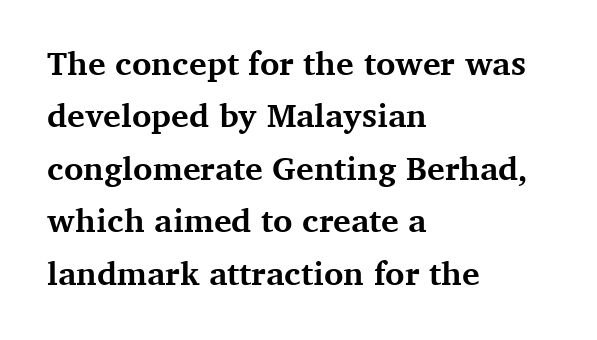
Letters rest on an invisible, unmarked baseline. Caption: multi-line text, flush left, ragged right. A roman cut, with each character standing at attention. The rendering uses natural spacing where letterforms have individual widths. Baseline-to-baseline distance is the conventional proportion of letter height. The passage shown is emphatically bold.
